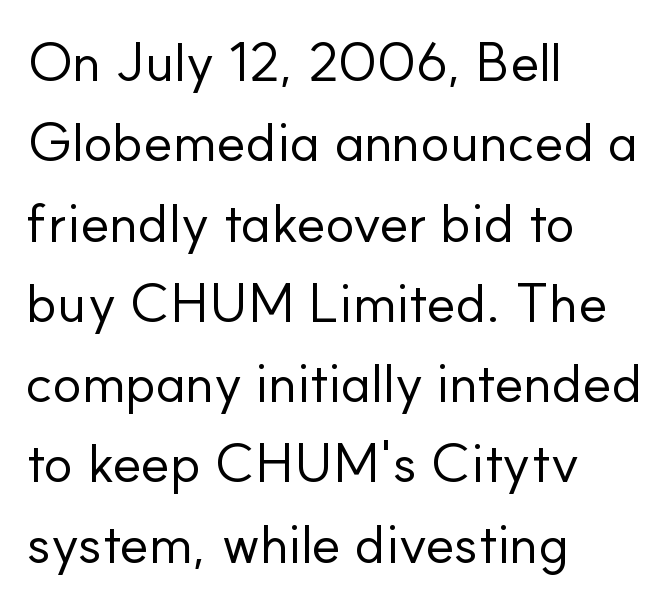
{"serif": "no", "italic": "no", "bold": "no", "weight": "regular", "width": "normal", "stroke_contrast": "low", "x_height": "small", "monospaced": "no", "underline": "no", "align": "left", "line_spacing": "normal", "line_spacing_ratio": 1.46, "letter_spacing": "normal", "letter_spacing_em": 0.0, "glyph_px": 55}
